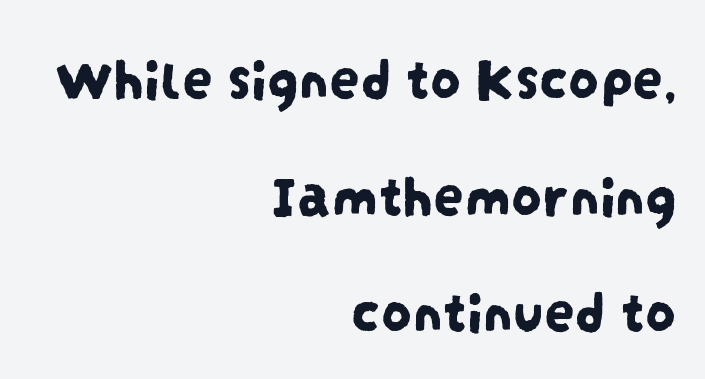
{"serif": "no", "width": "condensed", "stroke_contrast": "low", "x_height": "large", "monospaced": "no", "underline": "no", "align": "right", "line_spacing": "loose", "line_spacing_ratio": 1.91, "letter_spacing": "normal", "letter_spacing_em": 0.0, "glyph_px": 61}
